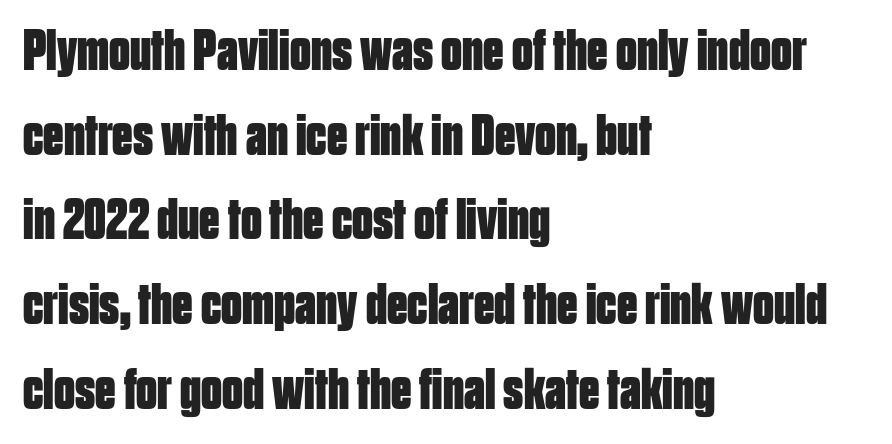
{"serif": "no", "italic": "no", "bold": "yes", "weight": "bold", "width": "condensed", "stroke_contrast": "low", "x_height": "large", "monospaced": "no", "underline": "no", "align": "left", "line_spacing": "normal", "line_spacing_ratio": 1.46, "letter_spacing": "normal", "letter_spacing_em": 0.0, "glyph_px": 58}
